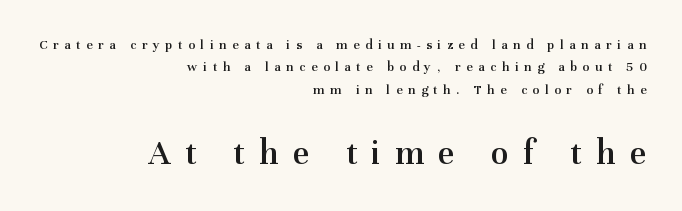
The image shows 36 px semibold serif type, upright; set right-aligned, normal line spacing (1.6x), unusually wide letter spacing (+0.4 em), not underlined; the second (bottom) block is 2.57x larger; medium stroke contrast and a medium x-height.
